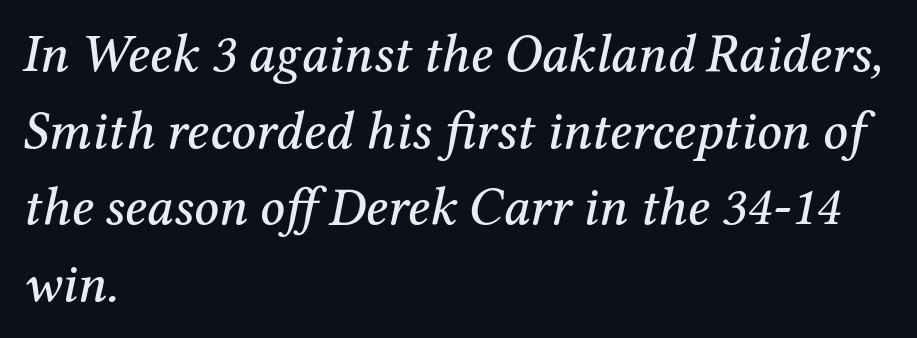
{"serif": "yes", "italic": "yes", "lean": "right", "slant_degrees": 12, "width": "normal", "stroke_contrast": "medium", "x_height": "medium", "monospaced": "no", "underline": "no", "align": "left", "line_spacing": "normal", "line_spacing_ratio": 1.42, "letter_spacing": "normal", "letter_spacing_em": 0.0, "glyph_px": 54}
